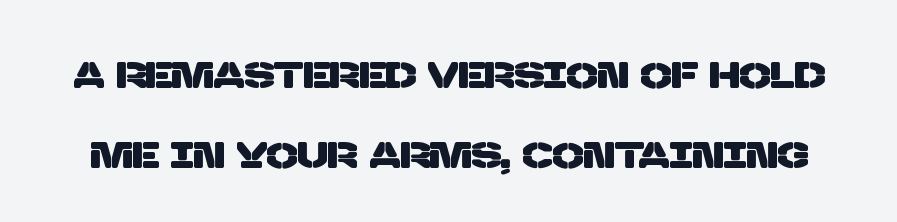
Q: Is the typeface a serif or a sans-serif typeface? A: Sans-serif.
Q: Is the text underlined? A: No.
Q: Is the spacing between letters normal or unusually wide? A: Normal.
Q: Is the spacing between lines tight, normal or loose? A: Loose.
Q: Width (condensed, normal, or wide)? A: Normal.
Q: Stroke contrast? A: Low.
Q: x-height? A: Large.
Q: Monospaced? A: No.
